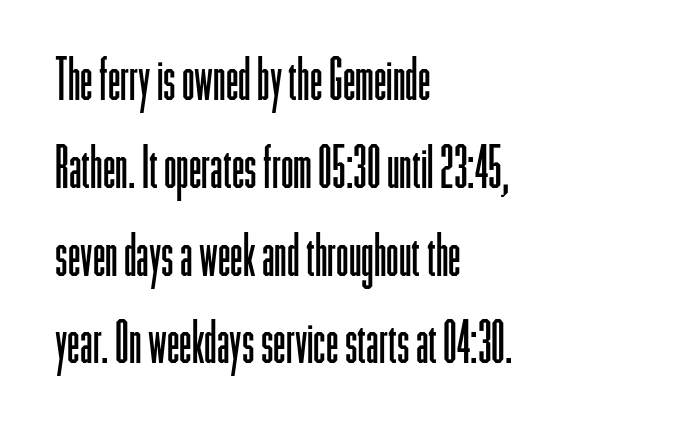
Ordinary non-slanted type is in use. Note the varied advance widths — an 'i' is clearly narrower than an 'm'. Heft: none added — not bold. Regular leading. Glyph-to-glyph distance matches everyday printed text. This is sans-serif lettering, the kind often seen on screens and signage.
